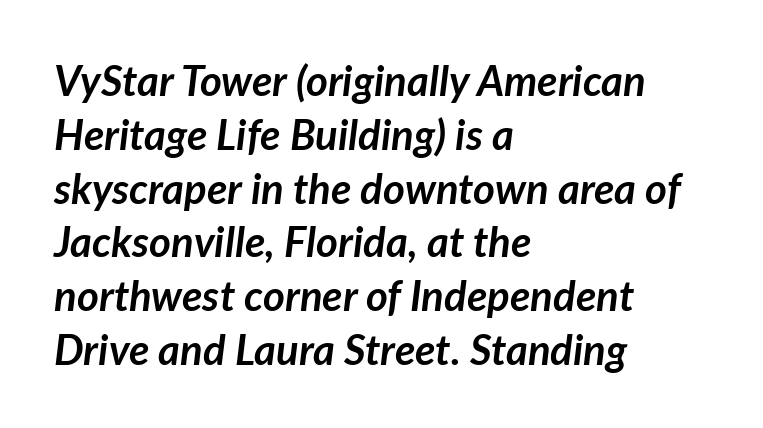
The image shows 42 px semibold type, italic (leaning right); set left-aligned, normal line spacing (1.28x), normal letter spacing, not underlined; low stroke contrast and a medium x-height.
